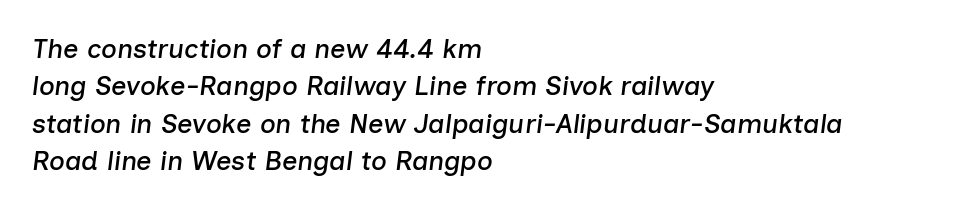
The image shows 27 px text type, italic (leaning right); set left-aligned, normal line spacing (1.38x), normal letter spacing, not underlined.
